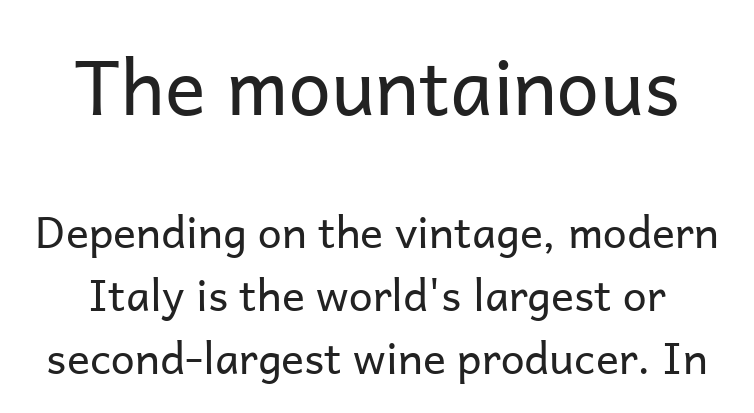
The image shows 76 px regular-weight sans-serif type, upright; set normal line spacing (1.47x), normal letter spacing, not underlined; the first (top) block is 1.77x larger; low stroke contrast and a medium x-height.
